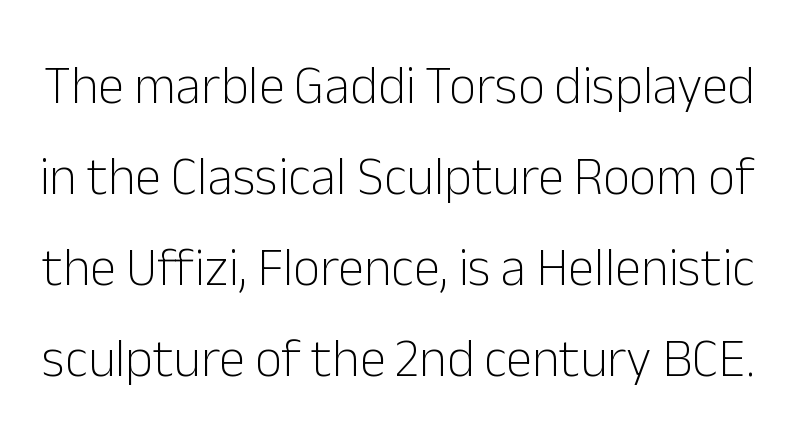
{"serif": "no", "italic": "no", "bold": "no", "weight": "light", "width": "normal", "stroke_contrast": "low", "x_height": "medium", "monospaced": "no", "underline": "no", "line_spacing_ratio": 1.72, "letter_spacing": "normal", "letter_spacing_em": 0.0, "glyph_px": 53}
